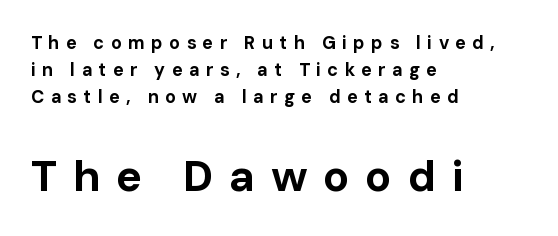
Q: Is the text bold? A: Yes.
Q: Is the text italic (slanted)? A: No, it is upright.
Q: Is the typeface a serif or a sans-serif typeface? A: Sans-serif.
Q: Is the text underlined? A: No.
Q: How is the paragraph aligned? A: Left-aligned.
Q: Is the spacing between letters normal or unusually wide? A: Unusually wide.
Q: Is the spacing between lines tight, normal or loose? A: Normal.
Q: Which block of text is set in a larger size, the first (top) or the second (bottom)? A: The second (bottom) one.
Q: Width (condensed, normal, or wide)? A: Normal.
Q: Stroke contrast? A: Low.
Q: x-height? A: Medium.
Q: Monospaced? A: No.
